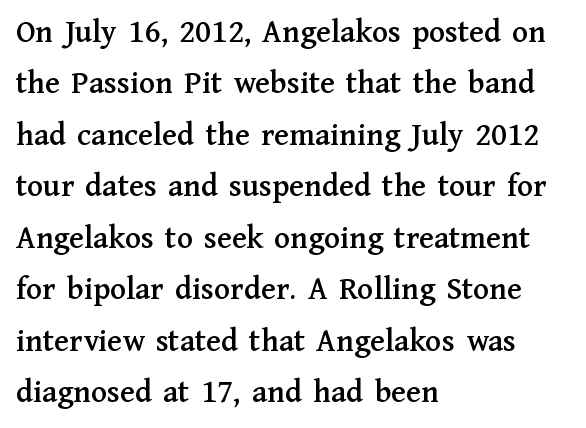
{"serif": "yes", "italic": "no", "width": "normal", "stroke_contrast": "medium", "x_height": "medium", "monospaced": "no", "underline": "no", "align": "left", "line_spacing": "normal", "line_spacing_ratio": 1.56, "letter_spacing": "normal", "letter_spacing_em": 0.0, "glyph_px": 33}
